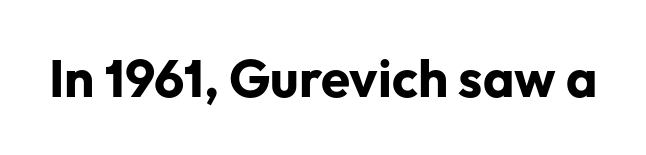
The image shows 53 px bold sans-serif type, upright; set normal letter spacing, not underlined; low stroke contrast and a medium x-height.
